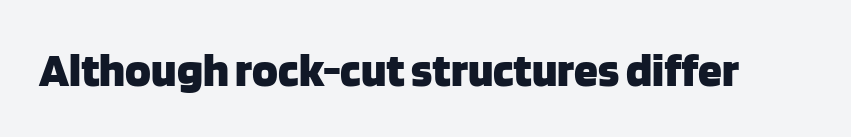
{"serif": "no", "italic": "no", "bold": "yes", "weight": "heavy", "width": "normal", "stroke_contrast": "low", "x_height": "large", "monospaced": "no", "underline": "no", "letter_spacing": "normal", "letter_spacing_em": 0.0, "glyph_px": 48}
